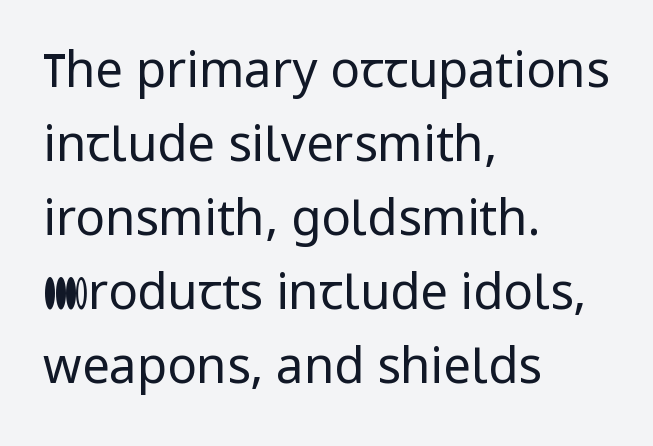
Q: Is the text bold? A: No.
Q: Is the text italic (slanted)? A: No, it is upright.
Q: Is the typeface a serif or a sans-serif typeface? A: Sans-serif.
Q: Is the text underlined? A: No.
Q: How is the paragraph aligned? A: Left-aligned.
Q: Is the spacing between letters normal or unusually wide? A: Normal.
Q: Is the spacing between lines tight, normal or loose? A: Normal.
Q: Width (condensed, normal, or wide)? A: Normal.
Q: Stroke contrast? A: Low.
Q: x-height? A: Medium.
Q: Monospaced? A: No.
